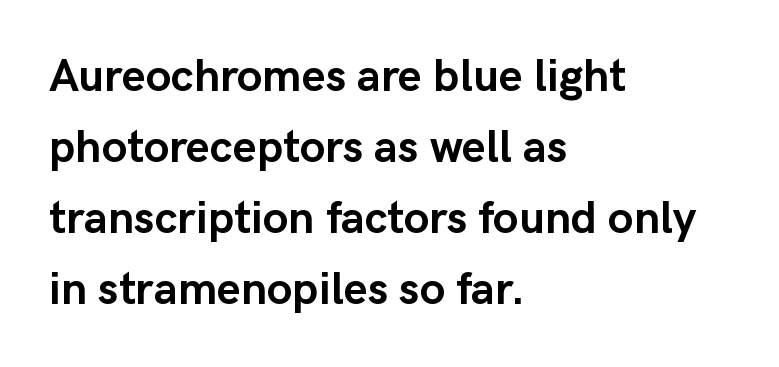
{"serif": "no", "italic": "no", "bold": "yes", "weight": "semibold", "width": "normal", "stroke_contrast": "low", "x_height": "medium", "monospaced": "no", "underline": "no", "align": "left", "line_spacing": "normal", "line_spacing_ratio": 1.54, "letter_spacing": "normal", "letter_spacing_em": 0.0, "glyph_px": 46}
